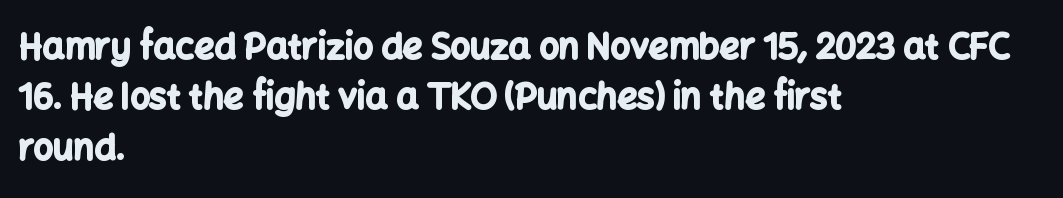
Q: Is the text bold? A: Yes.
Q: Is the text italic (slanted)? A: No, it is upright.
Q: Is the typeface a serif or a sans-serif typeface? A: Sans-serif.
Q: Is the text underlined? A: No.
Q: How is the paragraph aligned? A: Left-aligned.
Q: Is the spacing between letters normal or unusually wide? A: Normal.
Q: Is the spacing between lines tight, normal or loose? A: Normal.
Q: Width (condensed, normal, or wide)? A: Normal.
Q: Stroke contrast? A: Low.
Q: x-height? A: Medium.
Q: Monospaced? A: No.
